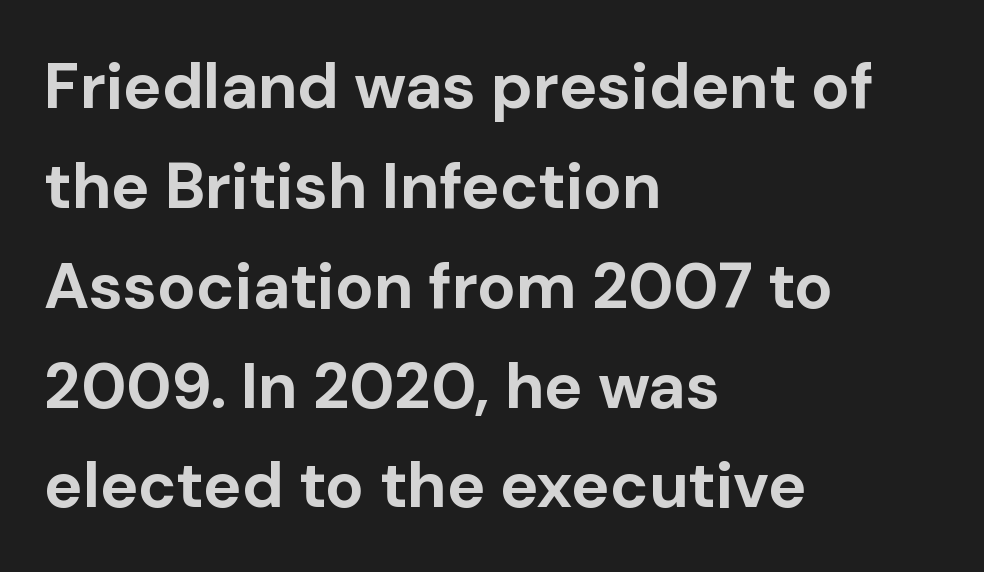
The image shows 64 px bold sans-serif type, upright; set left-aligned, normal line spacing (1.56x), normal letter spacing, not underlined; low stroke contrast and a medium x-height.
